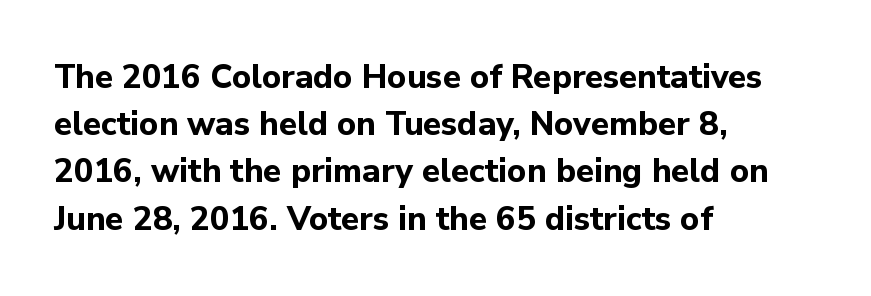
Q: Is the text bold? A: Yes.
Q: Is the text italic (slanted)? A: No, it is upright.
Q: Is the typeface a serif or a sans-serif typeface? A: Sans-serif.
Q: Is the text underlined? A: No.
Q: How is the paragraph aligned? A: Left-aligned.
Q: Is the spacing between letters normal or unusually wide? A: Normal.
Q: Is the spacing between lines tight, normal or loose? A: Normal.
Q: Width (condensed, normal, or wide)? A: Normal.
Q: Stroke contrast? A: Low.
Q: x-height? A: Medium.
Q: Monospaced? A: No.
